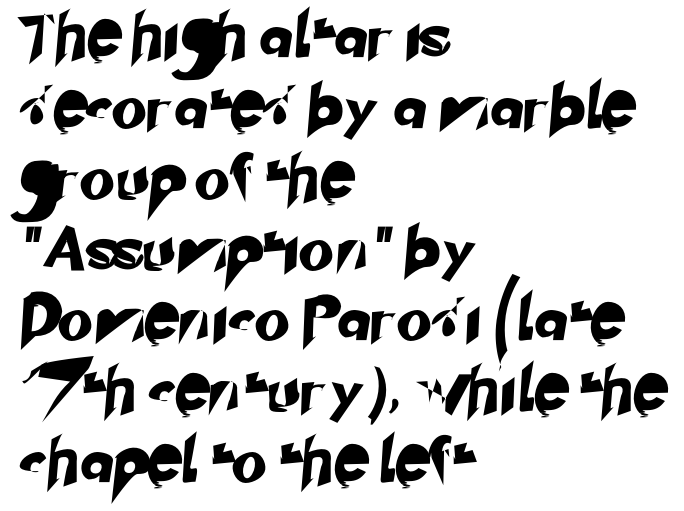
{"serif": "no", "width": "normal", "stroke_contrast": "low", "x_height": "small", "monospaced": "no", "underline": "no", "align": "left", "line_spacing": "normal", "line_spacing_ratio": 1.61, "glyph_px": 44}
